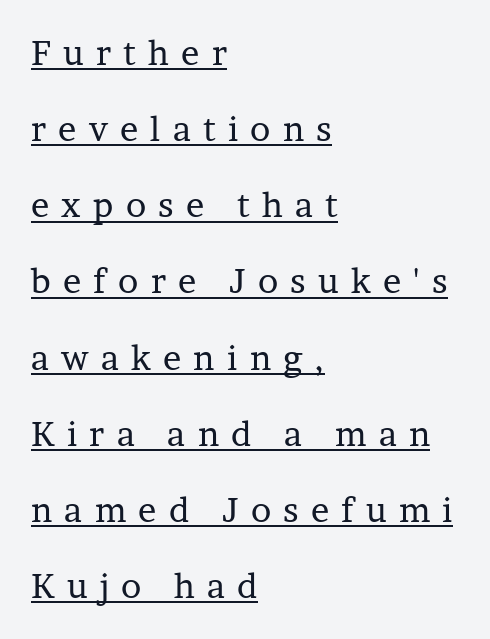
Q: Is the text bold? A: No.
Q: Is the text italic (slanted)? A: No, it is upright.
Q: Is the typeface a serif or a sans-serif typeface? A: Serif.
Q: Is the text underlined? A: Yes.
Q: How is the paragraph aligned? A: Left-aligned.
Q: Is the spacing between letters normal or unusually wide? A: Unusually wide.
Q: Is the spacing between lines tight, normal or loose? A: Loose.
Q: Width (condensed, normal, or wide)? A: Normal.
Q: Stroke contrast? A: Low.
Q: x-height? A: Medium.
Q: Monospaced? A: No.
